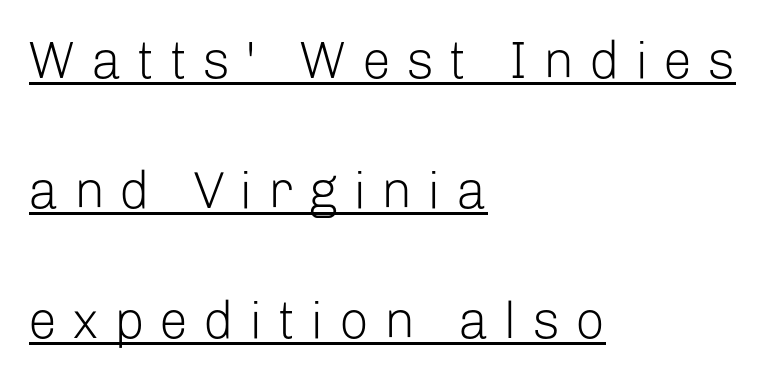
The image shows 52 px light sans-serif type, upright; set left-aligned, loose line spacing (2.5x), unusually wide letter spacing (+0.29 em), underlined; low stroke contrast and a medium x-height.
